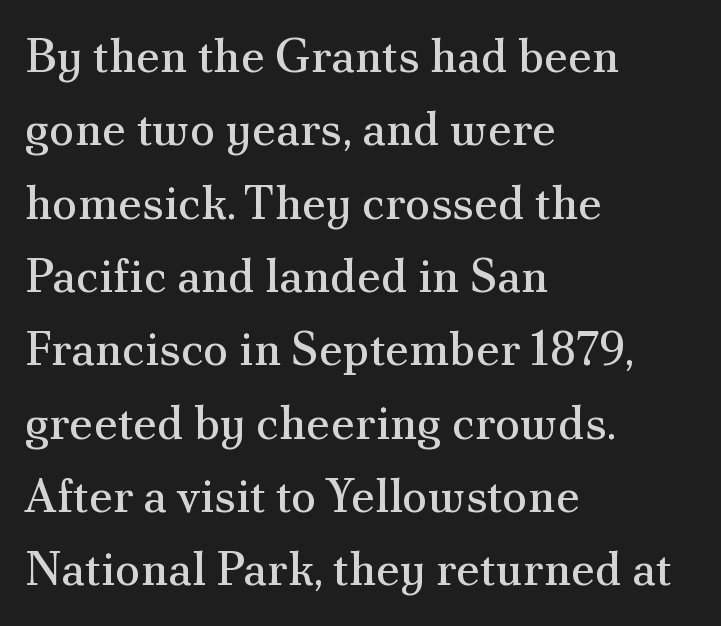
Default kerning and tracking; the words read as compact shapes. Ascenders rise straight up at ninety degrees. The face used here is proportionally spaced, like ordinary book or web type. Weight class: somewhere from thin through regular. No word sits above an underline.
